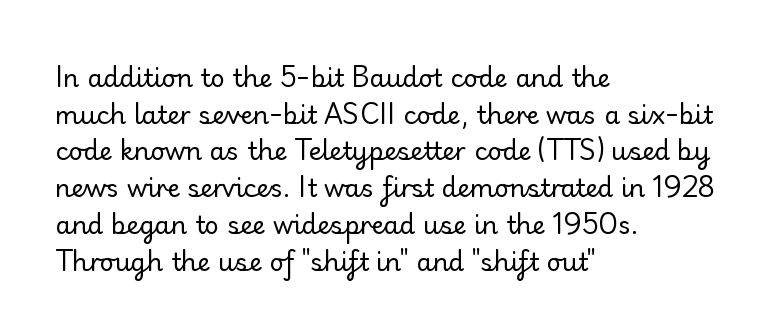
Weight: in the light-to-regular range. In CSS terms this would be text-align: left. The letters stand straight up with perfectly vertical stems. Each new line begins a customary step beneath the previous one. Characters follow at the spacing the type designer built in.
